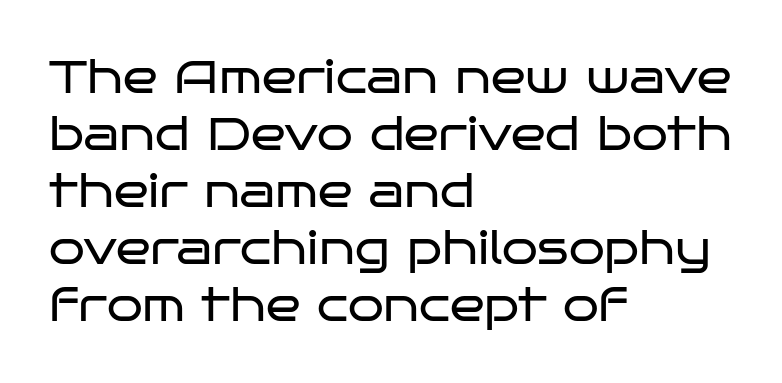
Does the copy run flush right? No — it runs flush left. Letters rest on an invisible, unmarked baseline. Tall strokes in this sample are plumb rather than angled. This is sans-serif lettering, the kind often seen on screens and signage. Spacing verdict: proportional, widths tailored to each character. Is the letter spacing exaggerated? No — it looks like the ordinary default.
